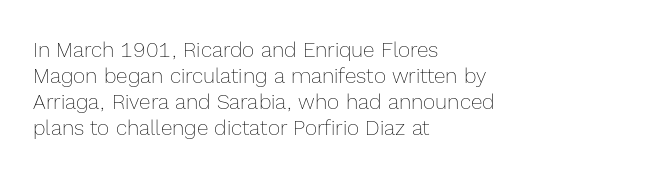
{"italic": "no", "bold": "no", "underline": "no", "align": "left", "line_spacing_ratio": 1.24, "letter_spacing": "normal", "letter_spacing_em": 0.0, "glyph_px": 21}
